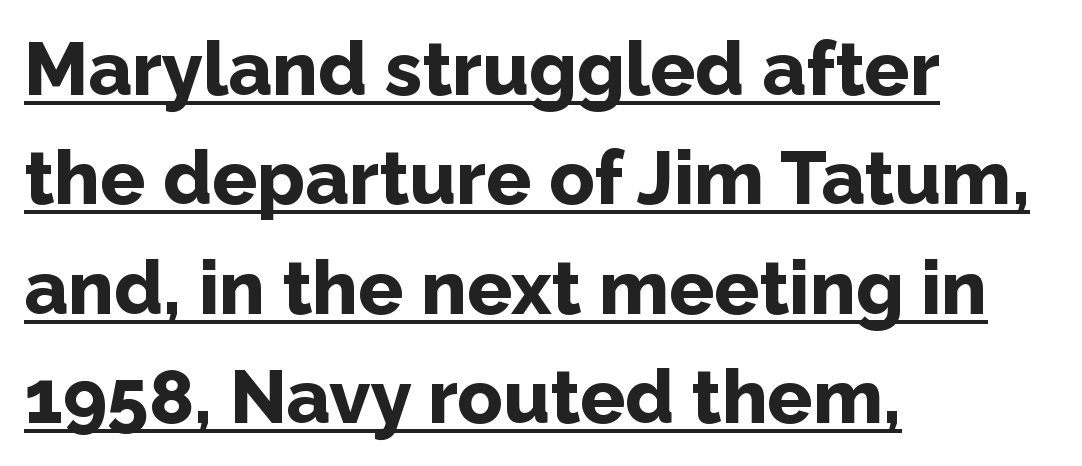
Think of a printed novel: that variable character pitch is what you see here. The letters stand straight up with perfectly vertical stems. Students, this is bold: see how much ink each stroke carries. The face used here appears with an underline applied. The rag falls on the right side of this text block.
